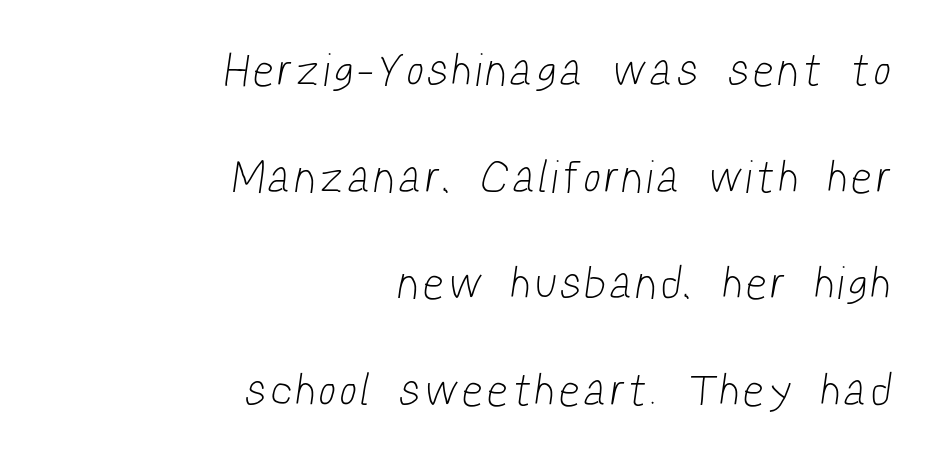
Q: Is the text bold? A: No.
Q: Is the typeface a serif or a sans-serif typeface? A: Sans-serif.
Q: Is the text underlined? A: No.
Q: How is the paragraph aligned? A: Right-aligned.
Q: Is the spacing between lines tight, normal or loose? A: Loose.
Q: Width (condensed, normal, or wide)? A: Condensed.
Q: Stroke contrast? A: Low.
Q: x-height? A: Medium.
Q: Monospaced? A: No.
